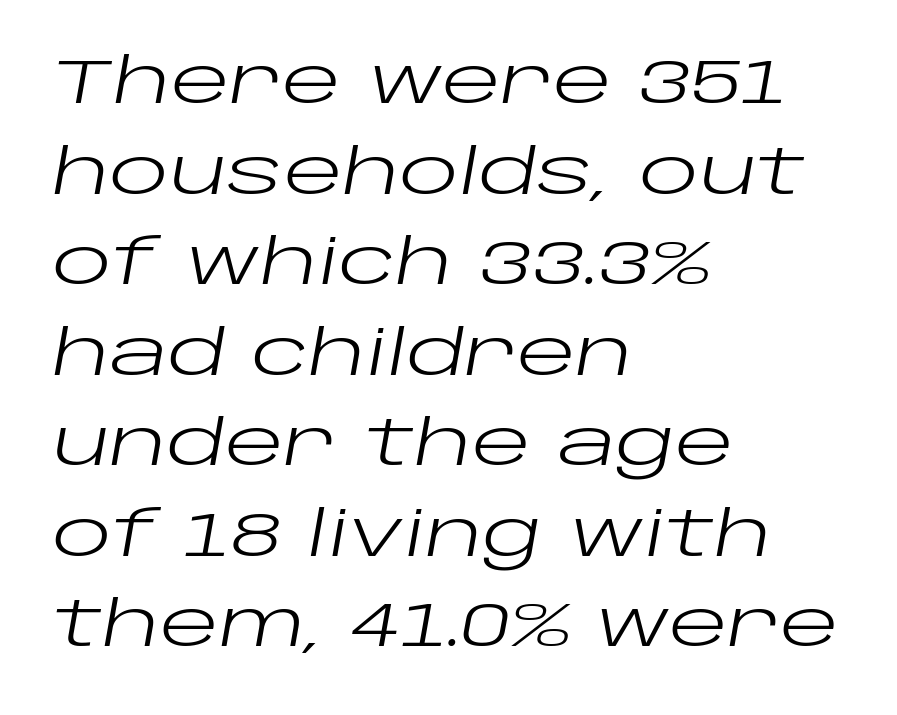
{"italic": "yes", "lean": "right", "slant_degrees": 10, "bold": "no", "weight": "regular", "width": "wide", "stroke_contrast": "low", "x_height": "large", "monospaced": "no", "underline": "no", "align": "left", "line_spacing": "normal", "line_spacing_ratio": 1.46, "letter_spacing": "normal", "letter_spacing_em": 0.0, "glyph_px": 62}
